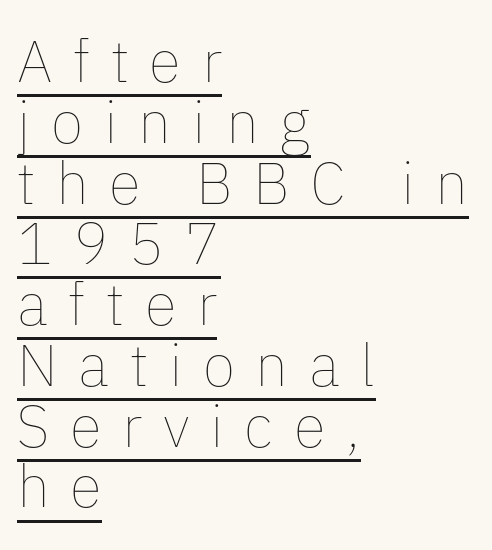
Closely set lines give the paragraph a compact silhouette. Italic: no, the glyphs are upright roman. Varying glyph widths throughout — classic text-font behaviour. There is plenty of visible air inserted between adjacent glyphs. Each stroke keeps to a modest, everyday thickness or less.
